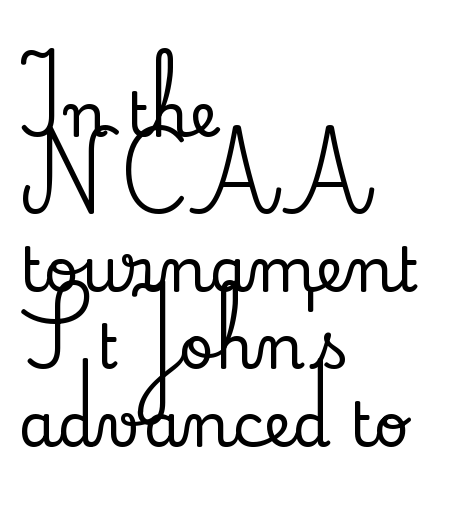
Quick note: interline space is typical. Does extra space separate the letters? No, they use regular spacing. The passage is arranged the way most books set body copy — flush left. Each letter's strokes conclude with small projecting serifs. Each letter keeps its own natural width here, so spacing adapts to shape.
